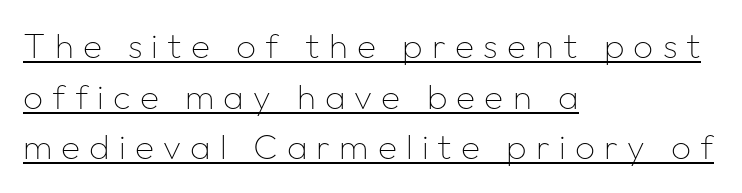
{"serif": "no", "italic": "no", "bold": "no", "weight": "thin", "width": "normal", "stroke_contrast": "low", "x_height": "medium", "monospaced": "no", "underline": "yes", "align": "left", "line_spacing": "normal", "line_spacing_ratio": 1.45, "letter_spacing": "wide", "letter_spacing_em": 0.26, "glyph_px": 35}
